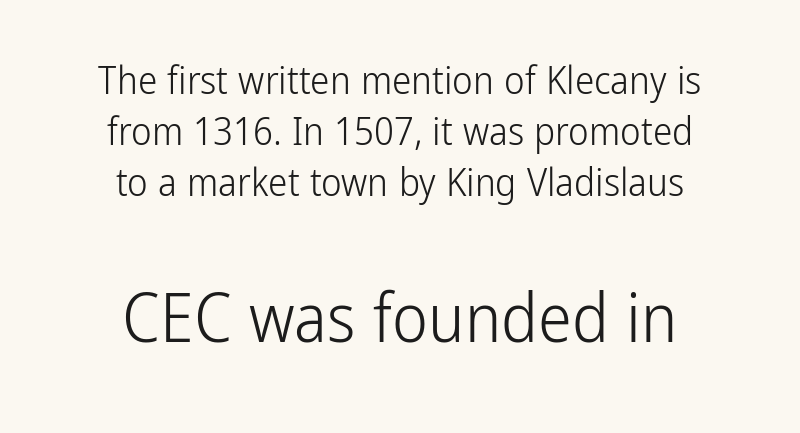
Varying glyph widths throughout — classic text-font behaviour. Stroke mass is kept to a normal reading level or below. The tracking reads as untouched default to a designer's eye. Nobody drew a line under any word here. The typesetter chose a symmetrical, centered arrangement here.
